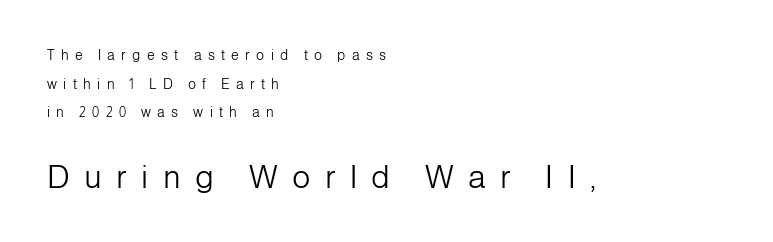
The letters advance in unequal steps, a hallmark of proportional type. Leftover space on each line is placed entirely after the last word. Tracking value appears strongly positive — letters spread wide. The rendering enlarges the type as you move from the upper chunk to the lower. Unmarked baselines from the first word to the last. The specimen reads as upright at a glance.
